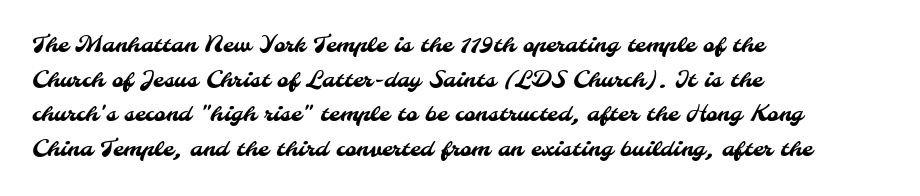
{"underline": "no", "align": "left", "line_spacing": "normal", "line_spacing_ratio": 1.57, "letter_spacing": "normal", "letter_spacing_em": 0.0, "glyph_px": 22}
